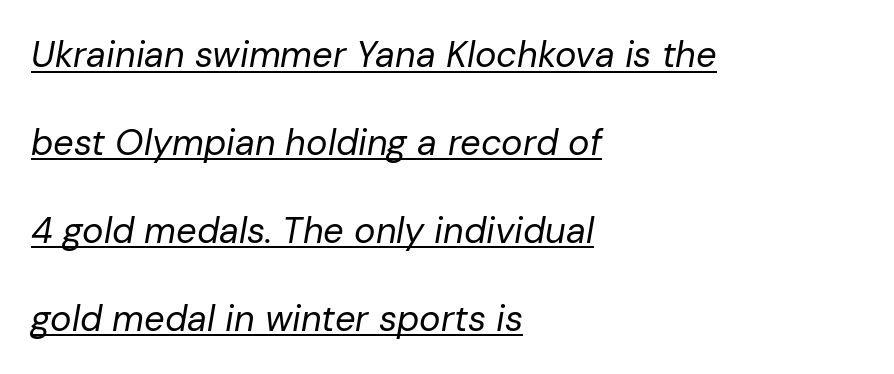
Q: Is the text bold? A: No.
Q: Is the text italic (slanted)? A: Yes, it leans right by about 10 degrees.
Q: Is the text underlined? A: Yes.
Q: How is the paragraph aligned? A: Left-aligned.
Q: Is the spacing between letters normal or unusually wide? A: Normal.
Q: Is the spacing between lines tight, normal or loose? A: Loose.
Q: Width (condensed, normal, or wide)? A: Normal.
Q: Stroke contrast? A: Low.
Q: x-height? A: Medium.
Q: Monospaced? A: No.
